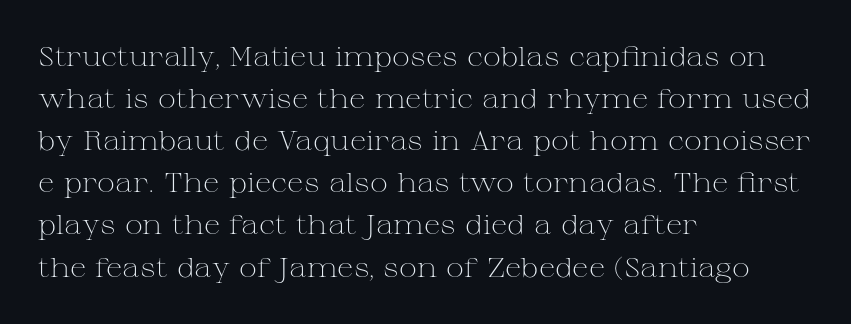
Each new line begins a customary step beneath the previous one. The passage shown is not underscored anywhere. Weight: not bold — regular or lighter. Nope, not italic — everything's standing straight. A classic flush-left, rag-right setting is used for this passage.
